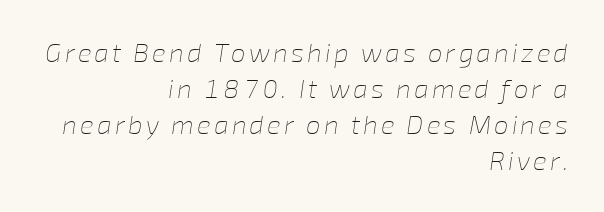
Q: Is the text bold? A: No.
Q: Is the text italic (slanted)? A: Yes, it leans right by about 8 degrees.
Q: Is the text underlined? A: No.
Q: How is the paragraph aligned? A: Right-aligned.
Q: Is the spacing between lines tight, normal or loose? A: Normal.
